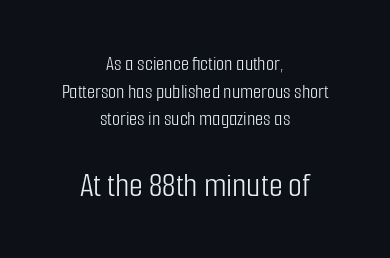
{"serif": "no", "italic": "no", "bold": "no", "weight": "light", "width": "condensed", "stroke_contrast": "low", "x_height": "medium", "monospaced": "no", "underline": "no", "align": "center", "line_spacing": "normal", "line_spacing_ratio": 1.32, "letter_spacing": "normal", "letter_spacing_em": 0.0, "larger_block": "second", "size_ratio": 1.71, "glyph_px": 36}
